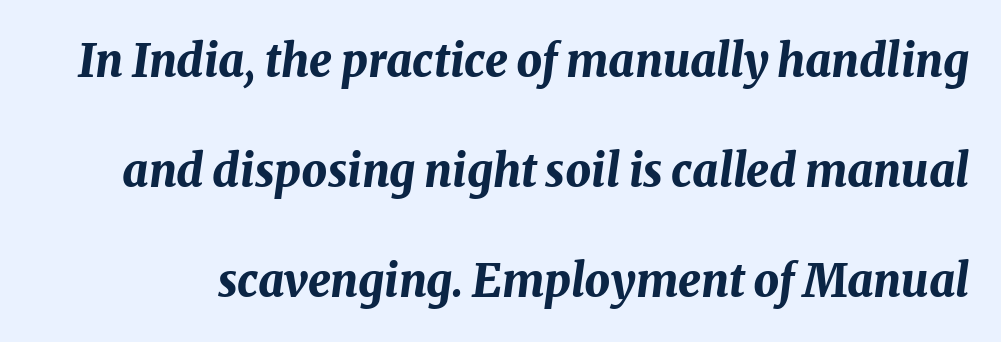
{"italic": "yes", "lean": "right", "slant_degrees": 8, "bold": "yes", "weight": "bold", "width": "normal", "stroke_contrast": "medium", "x_height": "medium", "monospaced": "no", "underline": "no", "line_spacing": "loose", "line_spacing_ratio": 2.44, "letter_spacing": "normal", "letter_spacing_em": 0.0, "glyph_px": 45}
